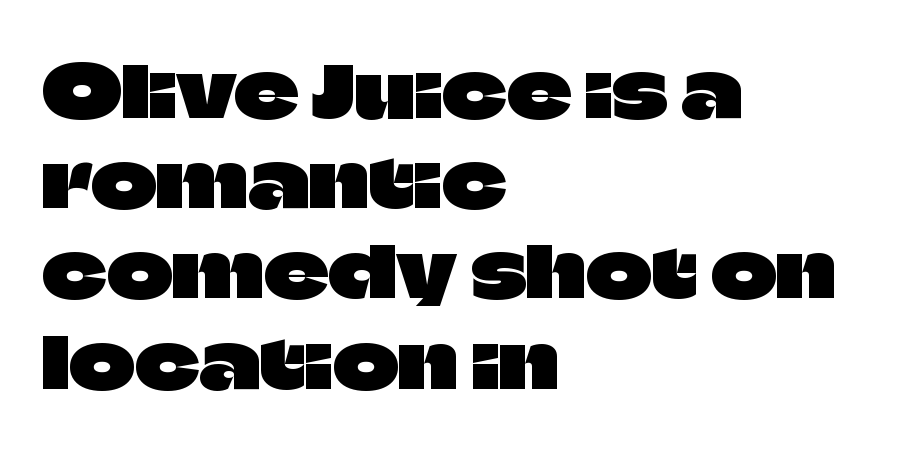
{"serif": "no", "italic": "no", "width": "normal", "stroke_contrast": "low", "x_height": "large", "monospaced": "no", "underline": "no", "align": "left", "line_spacing": "normal", "line_spacing_ratio": 1.27, "letter_spacing": "normal", "letter_spacing_em": 0.0, "glyph_px": 71}
